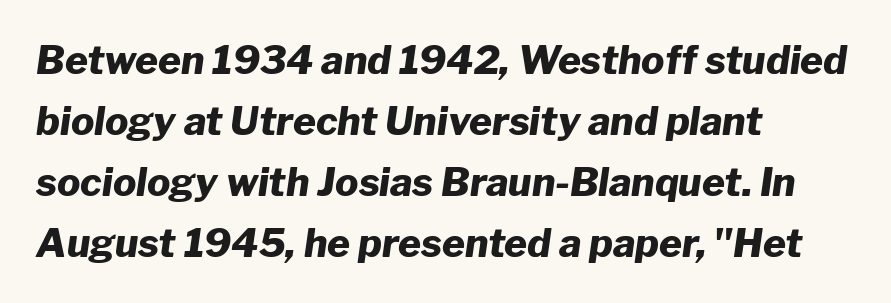
The image shows 39 px heavy type, italic (leaning right); set left-aligned, normal line spacing (1.56x), normal letter spacing, not underlined; low stroke contrast and a medium x-height.
